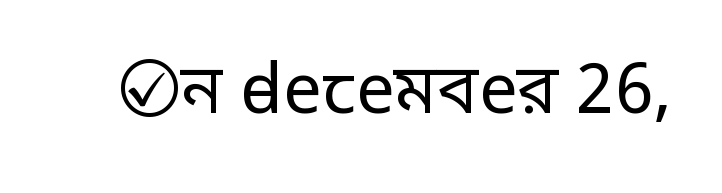
Q: Is the text bold? A: No.
Q: Is the text italic (slanted)? A: No, it is upright.
Q: Is the typeface a serif or a sans-serif typeface? A: Sans-serif.
Q: Is the text underlined? A: No.
Q: Is the spacing between letters normal or unusually wide? A: Normal.
Q: Width (condensed, normal, or wide)? A: Normal.
Q: Stroke contrast? A: Low.
Q: x-height? A: Medium.
Q: Monospaced? A: No.
